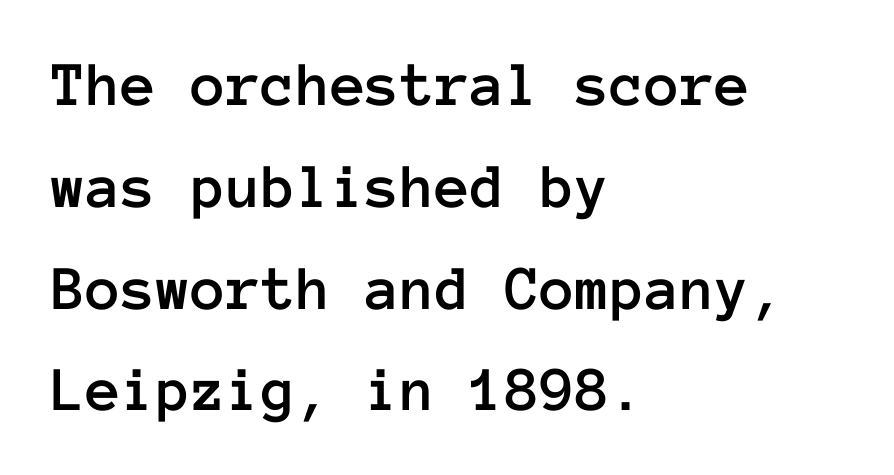
Horizontal alignment here is leftward, the default for most running prose. Successive baselines arrive at the customary interval. The horizontal fit of the characters is conventional and even. Unlike italic type, these characters show no tilt at all. Monospaced: the letters line up in strict vertical columns.
